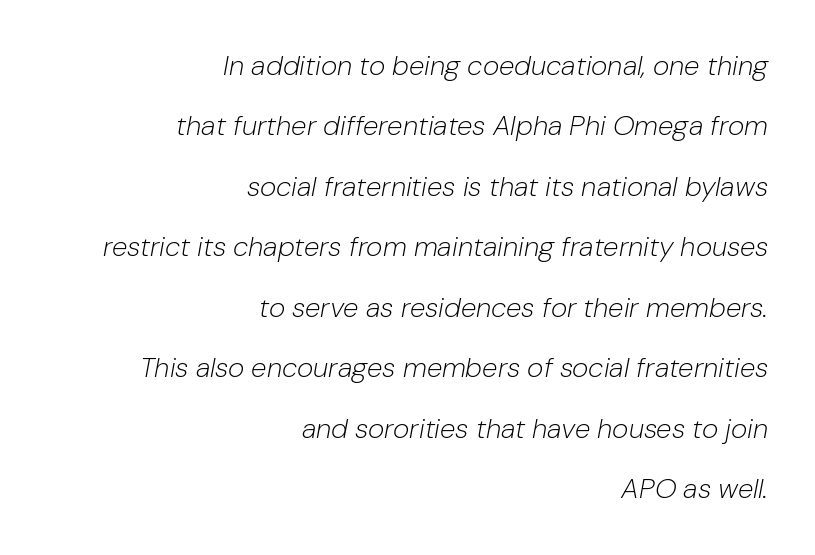
The passage shown leans; its letterforms are oblique. In terms of leading, this rendering errs on the spacious side. Compared with typical body copy, the letter spacing here is the same. Notice how the passage keeps a crisp vertical edge on the right only.
